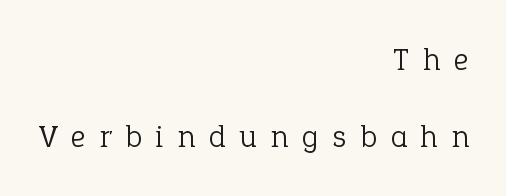
Q: Is the text bold? A: No.
Q: Is the text italic (slanted)? A: No, it is upright.
Q: Is the typeface a serif or a sans-serif typeface? A: Serif.
Q: Is the text underlined? A: No.
Q: How is the paragraph aligned? A: Right-aligned.
Q: Is the spacing between letters normal or unusually wide? A: Unusually wide.
Q: Is the spacing between lines tight, normal or loose? A: Loose.
Q: Width (condensed, normal, or wide)? A: Normal.
Q: Stroke contrast? A: Low.
Q: x-height? A: Medium.
Q: Monospaced? A: No.
